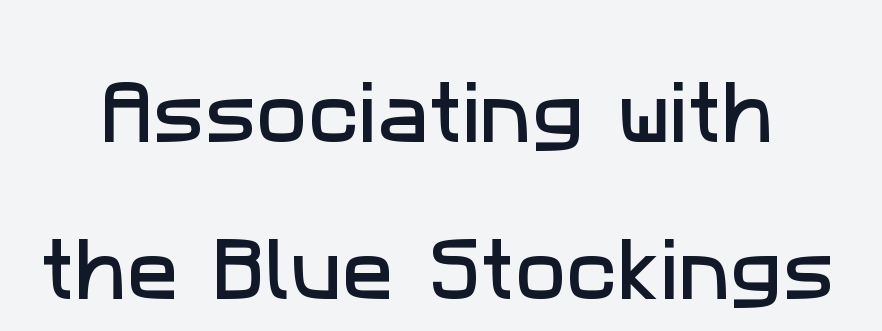
Underlining? Definitely not there. Successive baselines arrive slowly, with a big drop between each. Tracking here is standard; glyphs follow each other at the usual distance. A typesetter would label this face a sans. Proportional: the letters do not fall into vertical columns.
